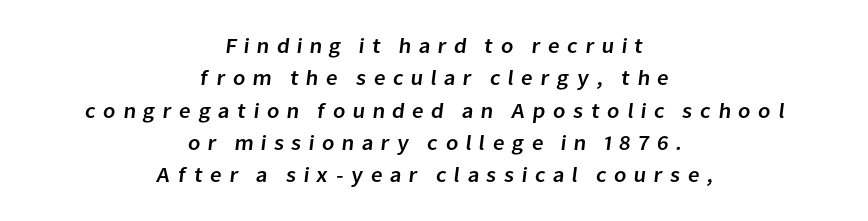
{"underline": "no", "align": "center", "line_spacing": "normal", "line_spacing_ratio": 1.54, "letter_spacing": "wide", "letter_spacing_em": 0.33, "glyph_px": 21}
